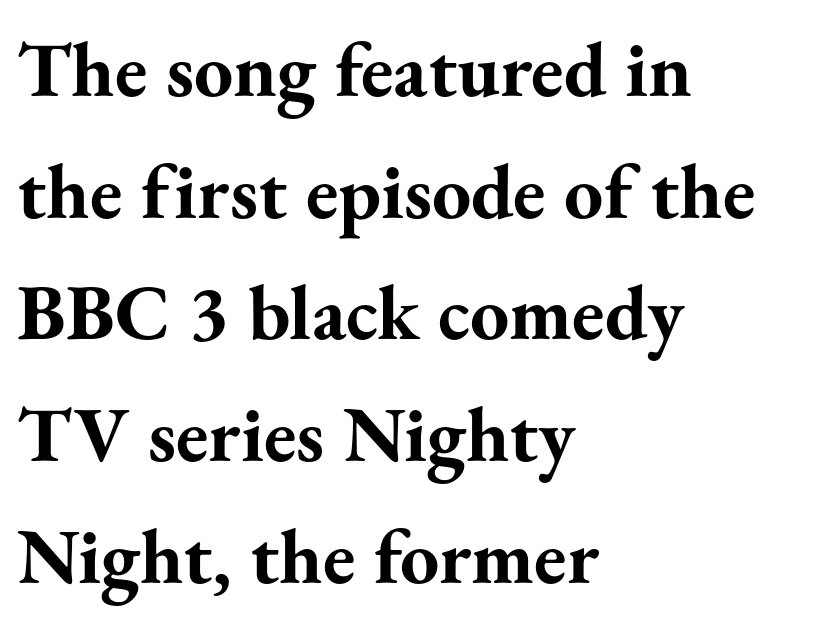
Q: Is the text bold? A: Yes.
Q: Is the text italic (slanted)? A: No, it is upright.
Q: Is the typeface a serif or a sans-serif typeface? A: Serif.
Q: Is the text underlined? A: No.
Q: How is the paragraph aligned? A: Left-aligned.
Q: Is the spacing between letters normal or unusually wide? A: Normal.
Q: Is the spacing between lines tight, normal or loose? A: Normal.
Q: Width (condensed, normal, or wide)? A: Normal.
Q: Stroke contrast? A: Medium.
Q: x-height? A: Small.
Q: Monospaced? A: No.
